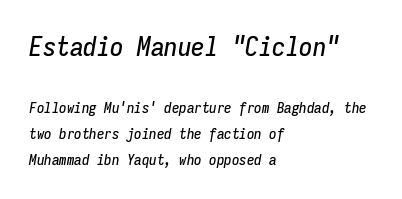
{"italic": "yes", "lean": "right", "slant_degrees": 9, "underline": "no", "align": "left", "line_spacing_ratio": 1.74, "letter_spacing": "normal", "letter_spacing_em": 0.0, "larger_block": "first", "size_ratio": 1.8, "glyph_px": 27}
